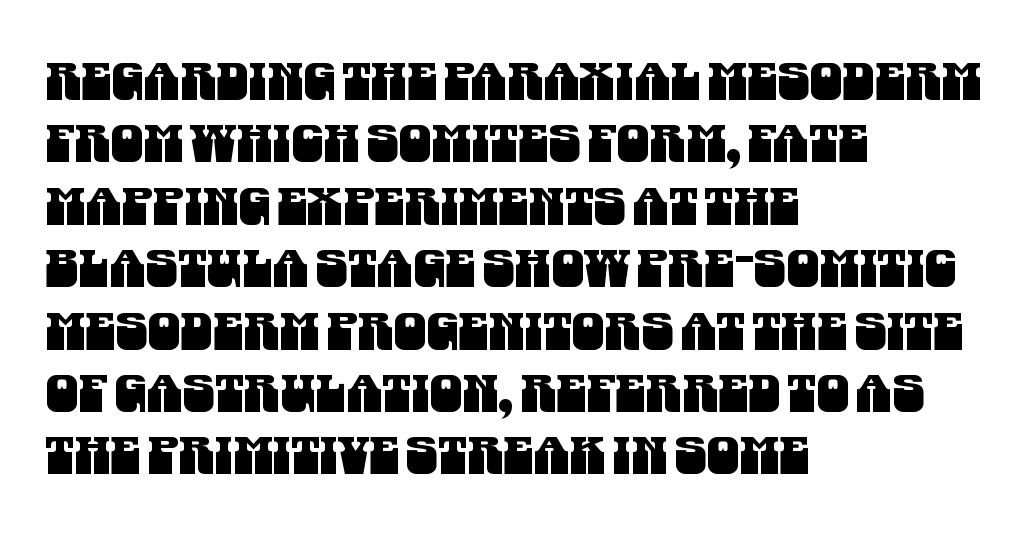
Any mark beneath the type? The region is blank. Leftover space on each line is placed entirely after the last word. The letters advance in unequal steps, a hallmark of proportional type. Letterform terminals end flat and unadorned throughout the passage. Default kerning and tracking; the words read as compact shapes.
